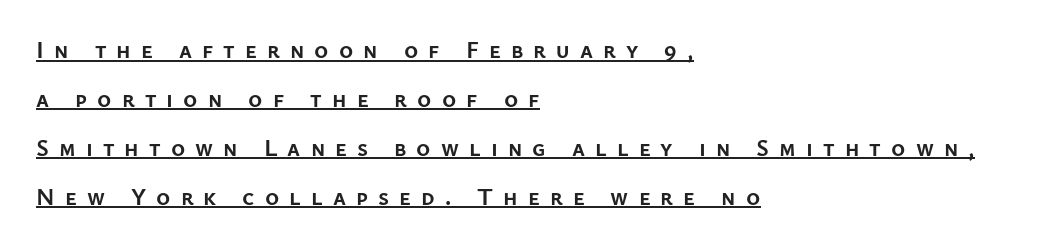
Has an underline been added? It has. The leading is generous, giving the passage an open texture. No italicization has been applied; the sample stays upright. One-word summary of the alignment: left. Look at the tracking — it's clearly loosened, letters drifting apart. The typesetting leans heavy: a genuine bold.
